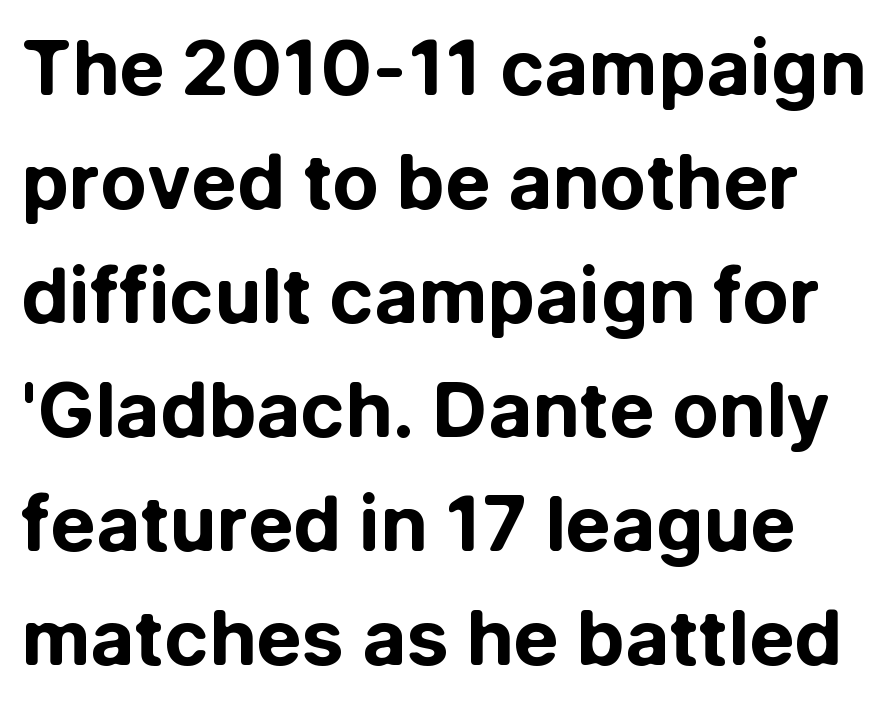
Q: Is the text bold? A: Yes.
Q: Is the text italic (slanted)? A: No, it is upright.
Q: Is the typeface a serif or a sans-serif typeface? A: Sans-serif.
Q: Is the text underlined? A: No.
Q: Is the spacing between letters normal or unusually wide? A: Normal.
Q: Is the spacing between lines tight, normal or loose? A: Normal.
Q: Width (condensed, normal, or wide)? A: Normal.
Q: Stroke contrast? A: Low.
Q: x-height? A: Medium.
Q: Monospaced? A: No.
